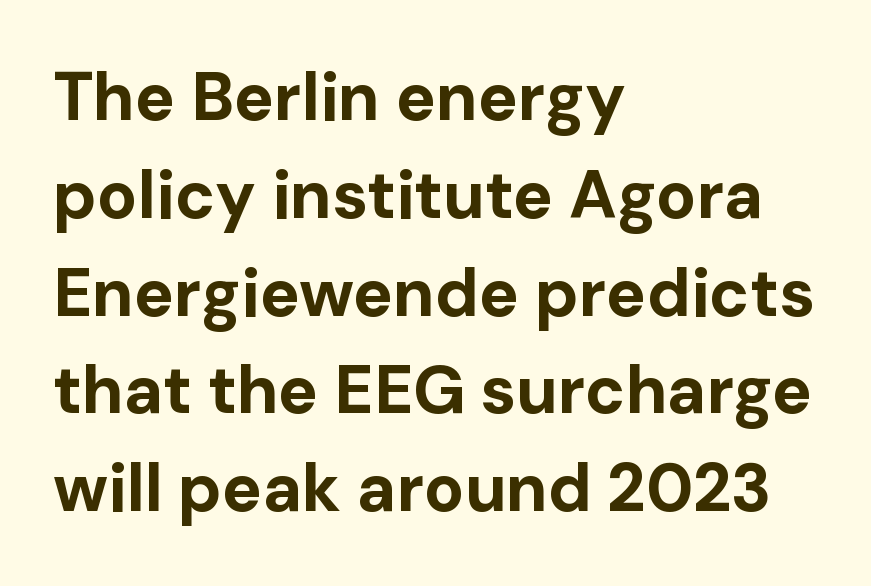
{"serif": "no", "italic": "no", "bold": "yes", "weight": "bold", "width": "normal", "stroke_contrast": "low", "x_height": "medium", "monospaced": "no", "underline": "no", "align": "left", "line_spacing": "normal", "line_spacing_ratio": 1.46, "letter_spacing": "normal", "letter_spacing_em": 0.0, "glyph_px": 67}
